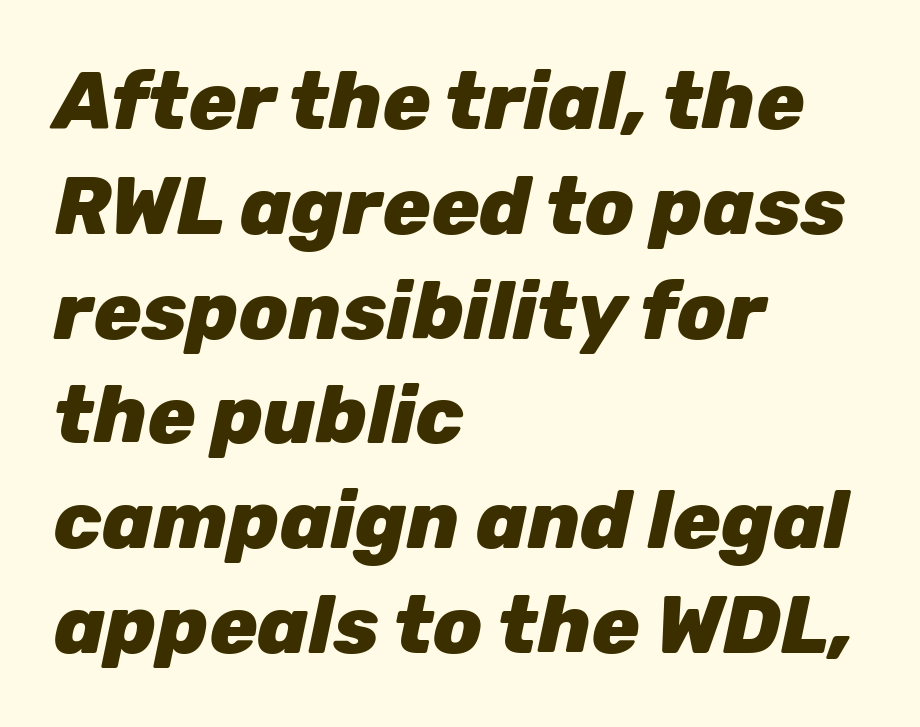
Q: Is the text bold? A: Yes.
Q: Is the text italic (slanted)? A: Yes, it leans right by about 12 degrees.
Q: Is the text underlined? A: No.
Q: How is the paragraph aligned? A: Left-aligned.
Q: Is the spacing between letters normal or unusually wide? A: Normal.
Q: Is the spacing between lines tight, normal or loose? A: Normal.
Q: Width (condensed, normal, or wide)? A: Normal.
Q: Stroke contrast? A: Low.
Q: x-height? A: Medium.
Q: Monospaced? A: No.
